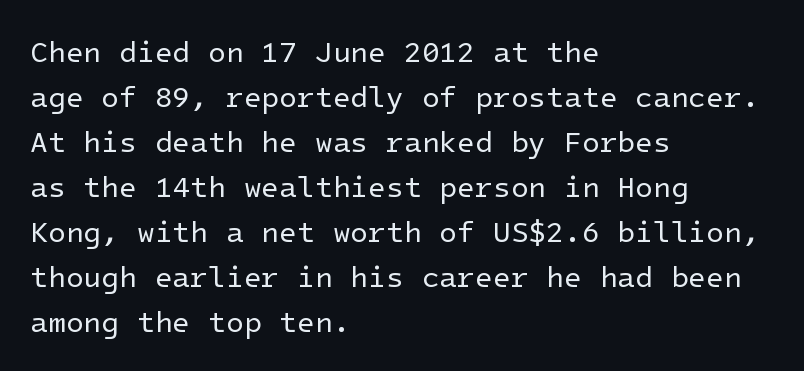
{"serif": "no", "italic": "no", "bold": "no", "weight": "regular", "width": "normal", "stroke_contrast": "low", "x_height": "medium", "underline": "no", "align": "left", "line_spacing": "normal", "line_spacing_ratio": 1.55, "letter_spacing": "normal", "letter_spacing_em": 0.0, "glyph_px": 29}
